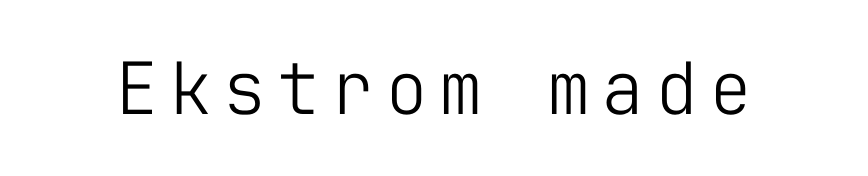
{"serif": "no", "italic": "no", "bold": "no", "weight": "light", "width": "normal", "stroke_contrast": "low", "x_height": "medium", "monospaced": "yes", "underline": "no", "glyph_px": 72}
